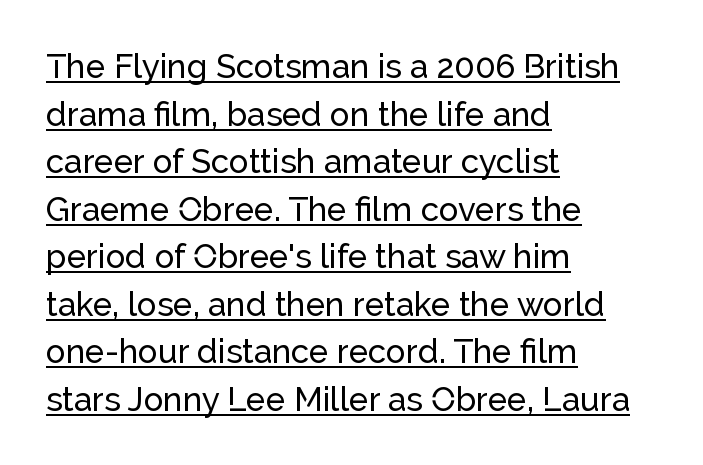
The letters advance in unequal steps, a hallmark of proportional type. These lines sit exactly where default settings would place them. The compositor pushed each line to the left boundary. Glance below the letters and you will spot a drawn line.
